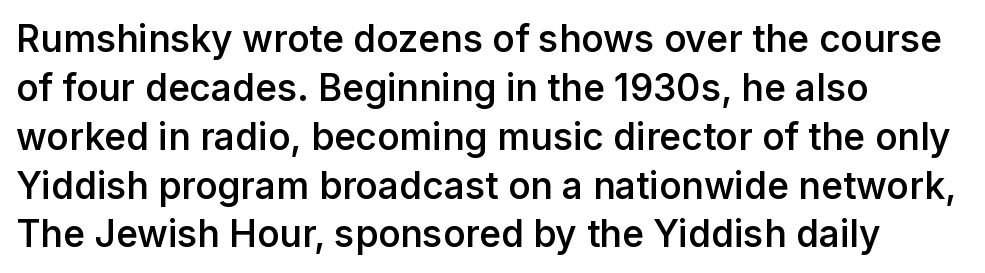
This is roman type, the default non-slanted kind. Horizontal bands of white between lines are of average thickness. What kind of face is this? One without serifs — a sans. Is the type bold? Partly — it's a semibold, heavier than regular but not fully bold.
